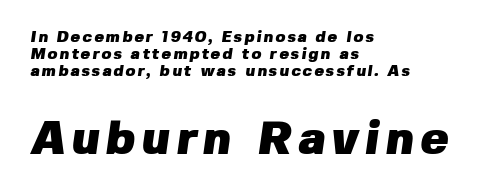
The rendering uses natural spacing where letterforms have individual widths. Casual observation: everything's shoved over to the left. Notice how thick the strokes are: this is what a full bold looks like. Examine the stroke ends and you'll find no serifs. Size contrast runs from small at the top to large at the bottom. Letters rest on an invisible, unmarked baseline.
